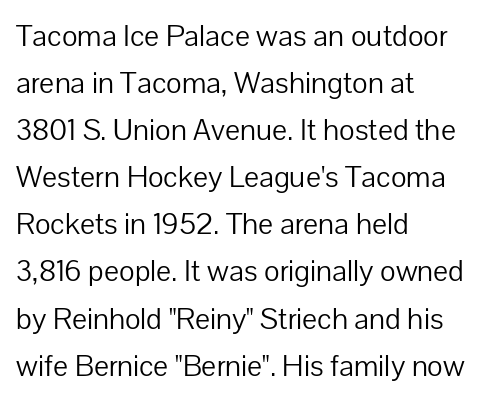
A roman cut, with each character standing at attention. Here the designer chose a conventional face with non-uniform glyph widths. Plain, unruled lines of type. The block of text has a typical density, with ordinary space between rows. The face used here is a sans, in the tradition of grotesques and geometrics. Line starts are locked; line ends wander.
